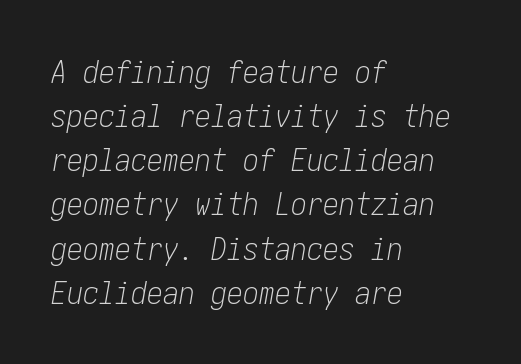
{"italic": "yes", "lean": "right", "slant_degrees": 10, "bold": "no", "weight": "light", "width": "condensed", "stroke_contrast": "low", "x_height": "medium", "underline": "no", "align": "left", "line_spacing": "normal", "line_spacing_ratio": 1.38, "letter_spacing": "normal", "letter_spacing_em": 0.0, "glyph_px": 32}
